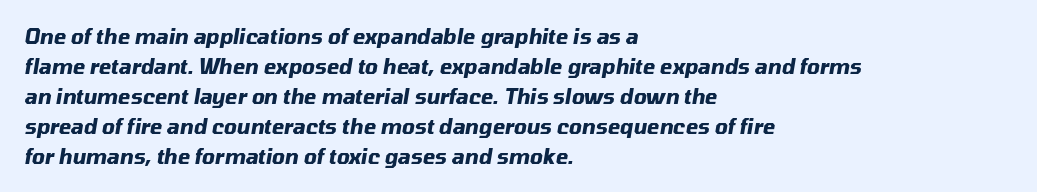
The image shows 20 px bold type, italic (leaning right); set left-aligned, normal line spacing (1.5x), normal letter spacing, not underlined.
